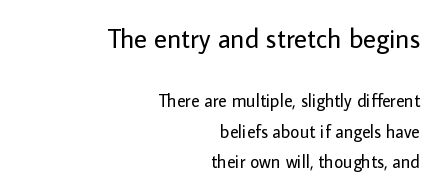
The earlier block is typeset at a bigger size than the later block. The strip under each line holds only bare page. Line ends are locked; line starts wander. This is roman type, the default non-slanted kind. On a weight scale, this lands at 450 or below. Each word holds together tightly as a unit, with standard inter-letter gaps.
